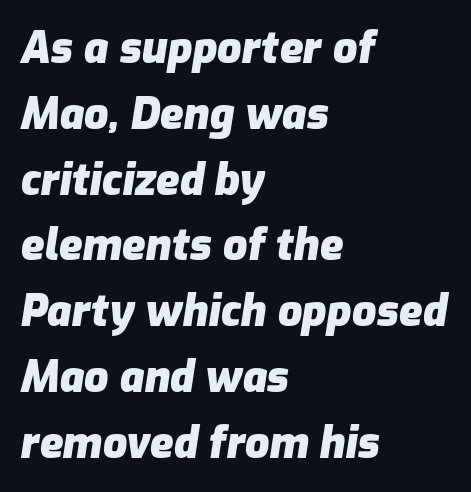
The image shows 43 px heavy type, italic (leaning right); set left-aligned, normal line spacing (1.53x), normal letter spacing, not underlined; low stroke contrast and a medium x-height.
